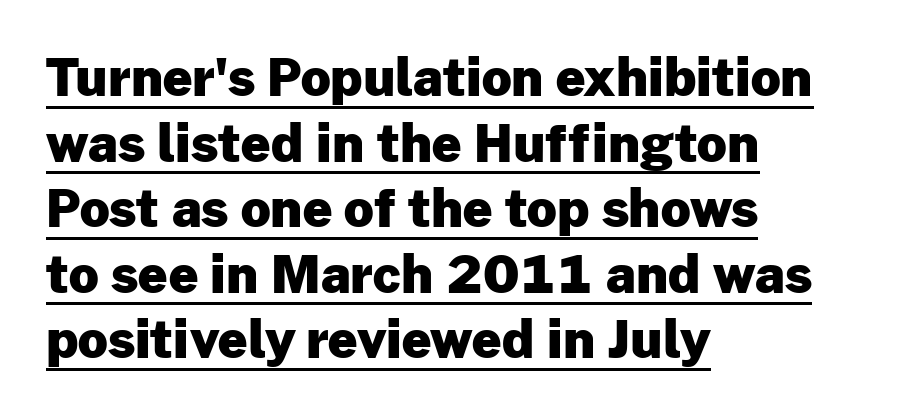
Students, observe the line beneath the letters — that is underlining. Classification — sans serif. Plenty of ink on the page — the face is bold. This sample uses an upright cut, with every glyph sitting square on the baseline.
